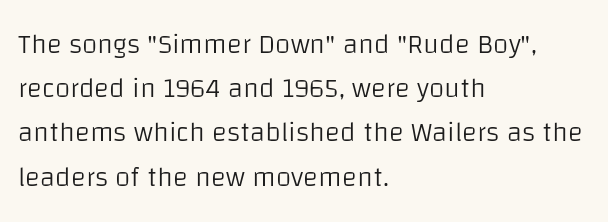
The image shows 28 px light sans-serif type, upright; set left-aligned, normal line spacing (1.58x), normal letter spacing, not underlined; low stroke contrast and a large x-height.
